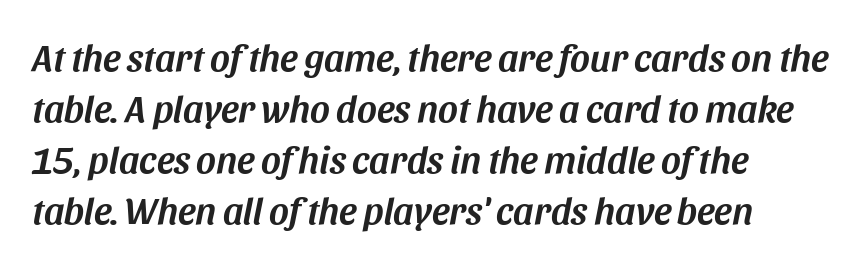
{"italic": "yes", "lean": "right", "slant_degrees": 11, "width": "normal", "stroke_contrast": "medium", "x_height": "large", "monospaced": "no", "underline": "no", "align": "left", "line_spacing": "normal", "line_spacing_ratio": 1.34, "letter_spacing": "normal", "letter_spacing_em": 0.0, "glyph_px": 38}
